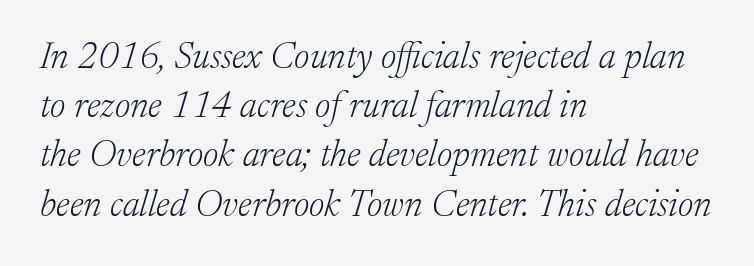
{"serif": "yes", "italic": "yes", "lean": "right", "slant_degrees": 17, "bold": "no", "weight": "light", "width": "normal", "stroke_contrast": "low", "x_height": "medium", "monospaced": "no", "underline": "no", "align": "left", "line_spacing": "normal", "line_spacing_ratio": 1.33, "letter_spacing": "normal", "letter_spacing_em": 0.0, "glyph_px": 37}
